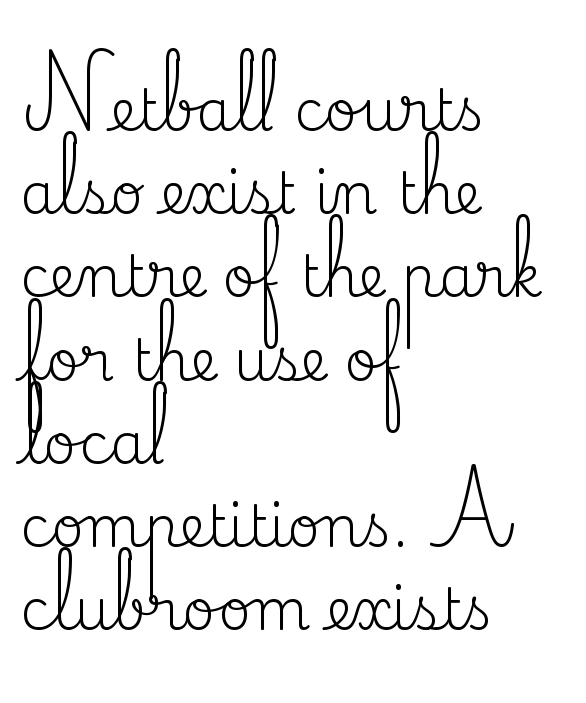
Notice how descenders clear the ascenders below comfortably — that's standard leading. The strokes carry an ordinary text weight at most. Plain, unruled lines of type. The letters carry serifs — small finishing strokes at the ends of their stems. Each line starts at the same left margin while the right side varies.
